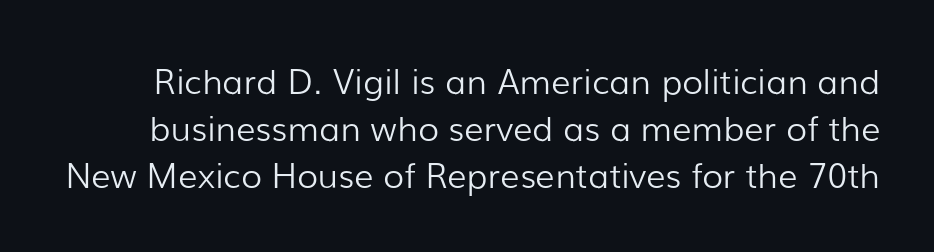
The image shows 34 px light sans-serif type, upright; set normal line spacing (1.38x), normal letter spacing, not underlined; low stroke contrast and a medium x-height.
